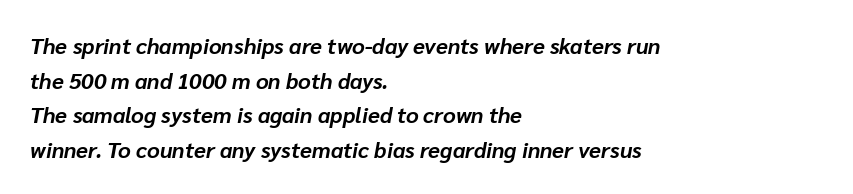
Q: Is the text bold? A: Yes.
Q: Is the text italic (slanted)? A: Yes, it leans right by about 10 degrees.
Q: Is the text underlined? A: No.
Q: How is the paragraph aligned? A: Left-aligned.
Q: Is the spacing between letters normal or unusually wide? A: Normal.
Q: Is the spacing between lines tight, normal or loose? A: Normal.
